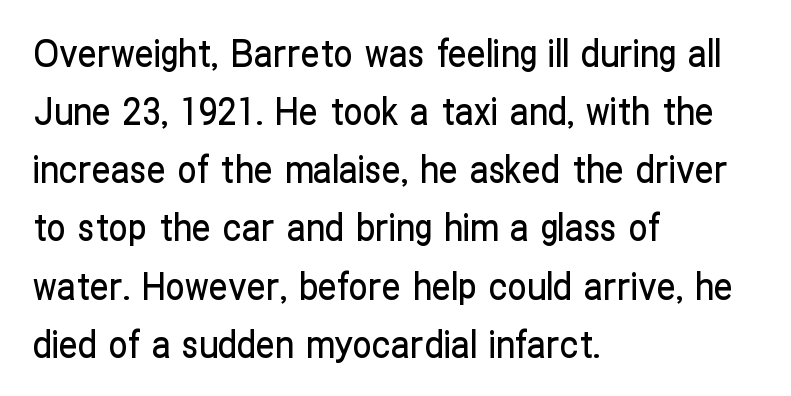
Between one letter and the next there's only the usual sliver of space. Honestly, there is no underline to notice here at all. This is sans-serif lettering, the kind often seen on screens and signage. Each new line begins a customary step beneath the previous one. The setting favours the left margin, as ordinary paragraphs usually do.
